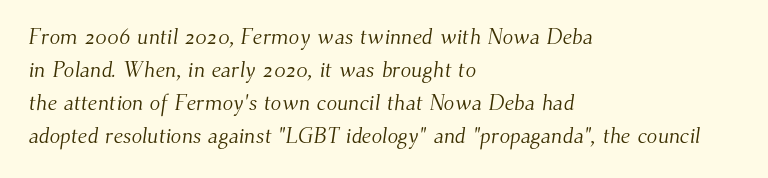
Q: Is the text bold? A: No.
Q: Is the text underlined? A: No.
Q: How is the paragraph aligned? A: Left-aligned.
Q: Is the spacing between letters normal or unusually wide? A: Normal.
Q: Is the spacing between lines tight, normal or loose? A: Normal.
